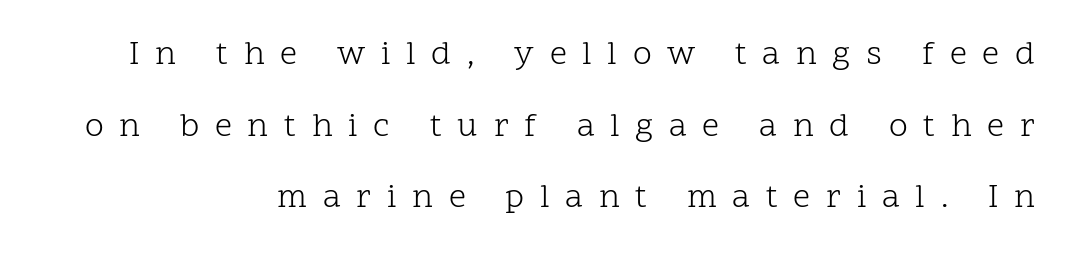
The image shows 34 px light serif type, upright; set right-aligned, loose line spacing (2.11x), unusually wide letter spacing (+0.46 em), not underlined; low stroke contrast and a medium x-height.
